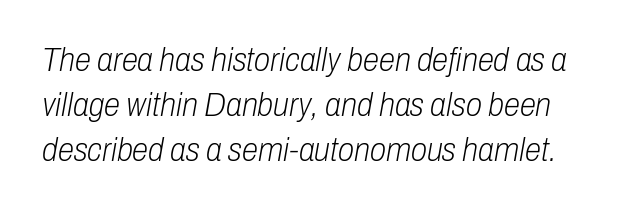
Regarding leading, the lines here are spaced in the standard way. Any mark beneath the type? The region is blank. The passage shown has conventional tracking throughout. Heft: none added — not bold. Characters are canted at an angle relative to the baseline's perpendicular.
